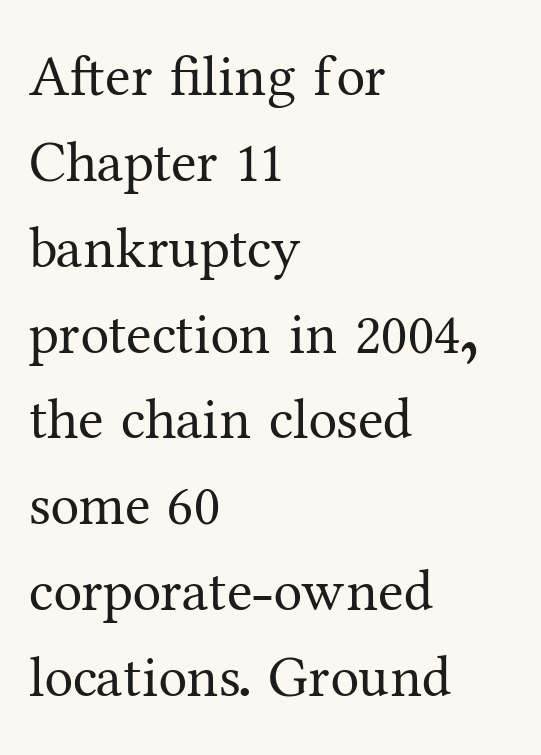
{"serif": "yes", "italic": "no", "bold": "no", "weight": "regular", "width": "normal", "stroke_contrast": "medium", "x_height": "medium", "monospaced": "no", "underline": "no", "align": "left", "line_spacing": "normal", "line_spacing_ratio": 1.48, "letter_spacing": "normal", "letter_spacing_em": 0.0, "glyph_px": 58}
